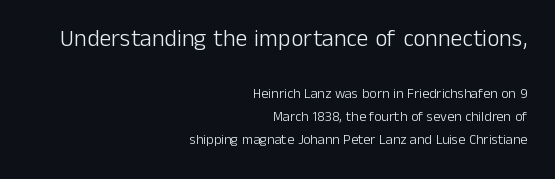
Q: Is the text bold? A: No.
Q: Is the text italic (slanted)? A: No, it is upright.
Q: Is the text underlined? A: No.
Q: How is the paragraph aligned? A: Right-aligned.
Q: Is the spacing between letters normal or unusually wide? A: Normal.
Q: Is the spacing between lines tight, normal or loose? A: Normal.
Q: Which block of text is set in a larger size, the first (top) or the second (bottom)? A: The first (top) one.
